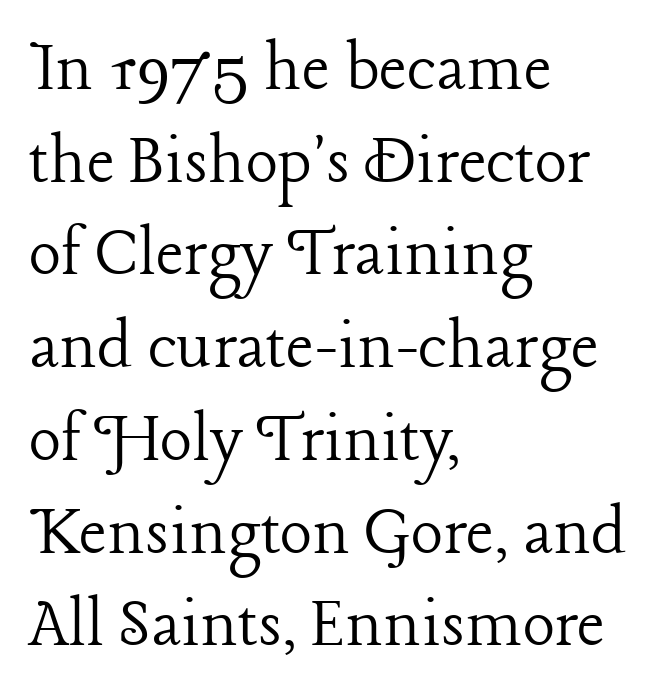
The image shows 76 px light serif type, upright; set left-aligned, line spacing 1.22x, normal letter spacing, not underlined; low stroke contrast and a medium x-height.
